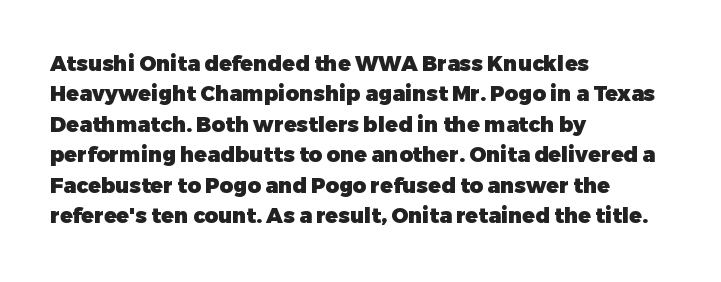
Q: Is the text bold? A: Yes.
Q: Is the text italic (slanted)? A: No, it is upright.
Q: Is the text underlined? A: No.
Q: How is the paragraph aligned? A: Left-aligned.
Q: Is the spacing between letters normal or unusually wide? A: Normal.
Q: Is the spacing between lines tight, normal or loose? A: Normal.
